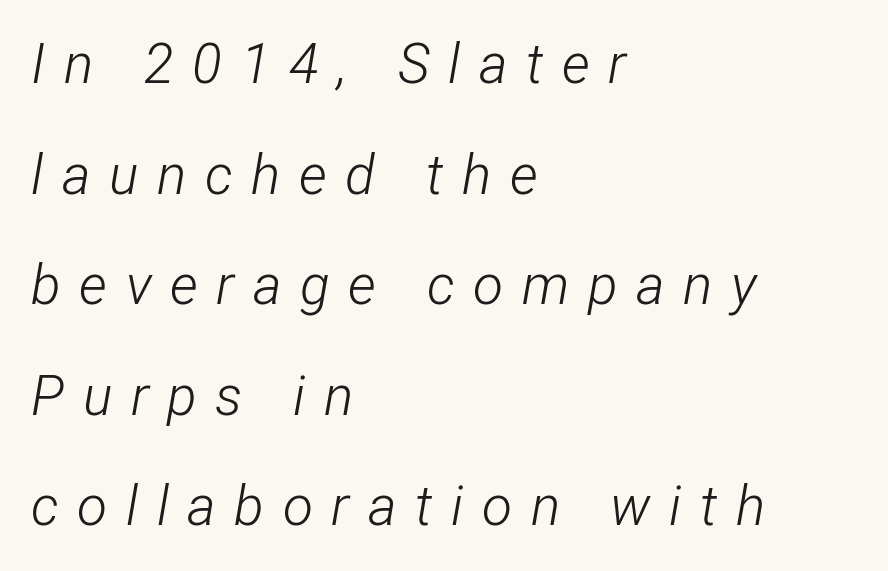
The whole block is typeset with a tilt. The line-height multiplier appears high, well above default. Proportional: the letters do not fall into vertical columns. The space directly below the letters is spotless. Unbolded letterforms with no extra heft.
